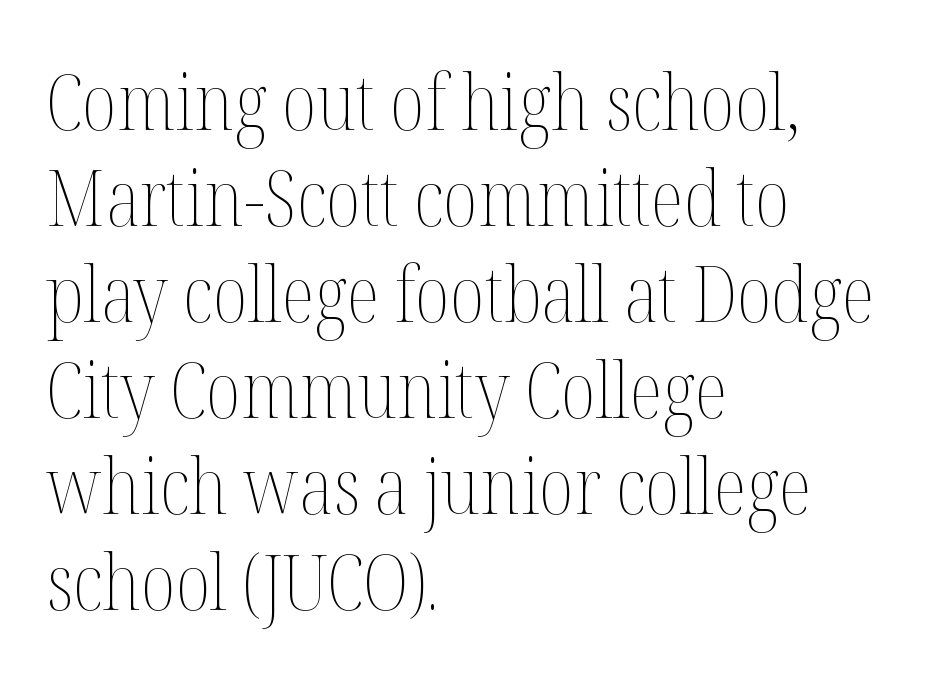
Q: Is the text bold? A: No.
Q: Is the text italic (slanted)? A: No, it is upright.
Q: Is the text underlined? A: No.
Q: How is the paragraph aligned? A: Left-aligned.
Q: Is the spacing between letters normal or unusually wide? A: Normal.
Q: Width (condensed, normal, or wide)? A: Condensed.
Q: Stroke contrast? A: Medium.
Q: x-height? A: Medium.
Q: Monospaced? A: No.
